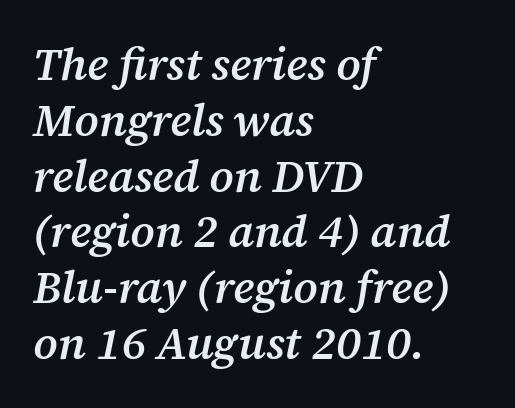
The lines are quadded left. A somewhat darkened texture: the type is semibold rather than bold. Italic? Definitely — the glyphs are oblique. Little horizontal feet cap the strokes, marking this as serif type. Short note: letters normally spaced.
